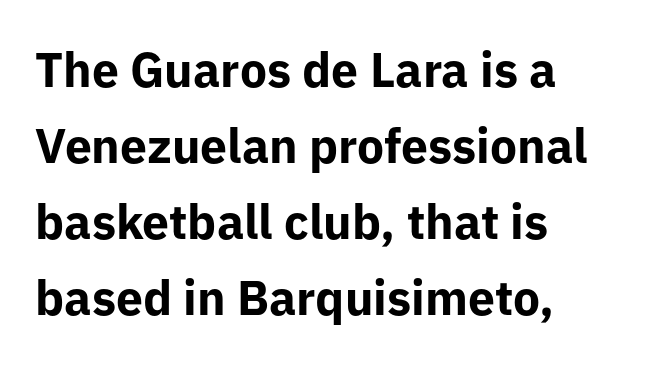
The image shows 48 px bold sans-serif type, upright; set left-aligned, normal line spacing (1.58x), normal letter spacing, not underlined; low stroke contrast and a medium x-height.
